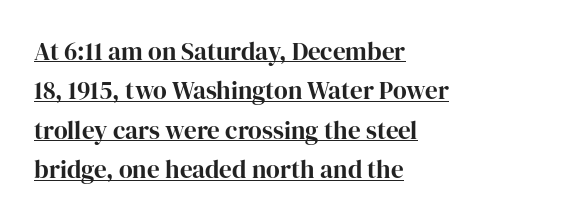
{"italic": "no", "underline": "yes", "align": "left", "line_spacing": "normal", "line_spacing_ratio": 1.58, "letter_spacing": "normal", "letter_spacing_em": 0.0, "glyph_px": 25}
